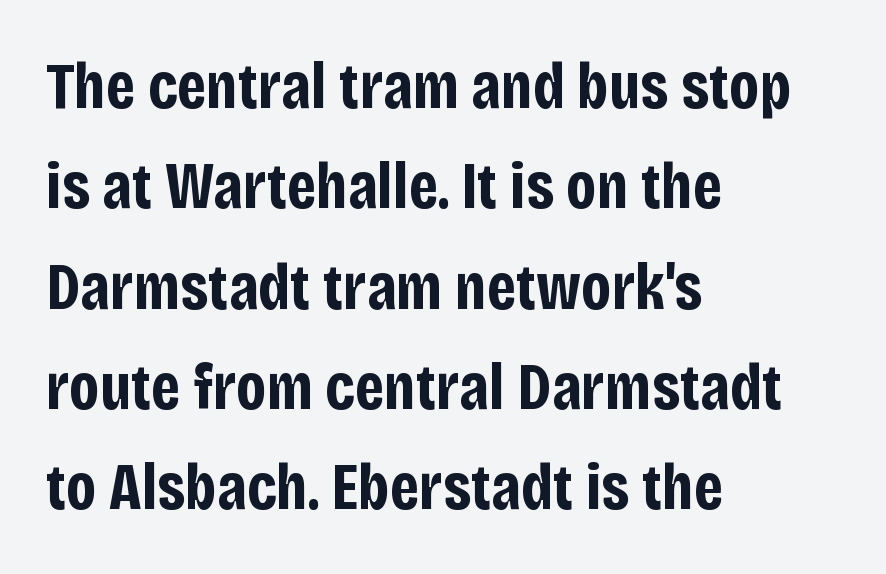
Q: Is the text bold? A: Yes.
Q: Is the text italic (slanted)? A: No, it is upright.
Q: Is the typeface a serif or a sans-serif typeface? A: Sans-serif.
Q: Is the text underlined? A: No.
Q: How is the paragraph aligned? A: Left-aligned.
Q: Is the spacing between letters normal or unusually wide? A: Normal.
Q: Is the spacing between lines tight, normal or loose? A: Normal.
Q: Width (condensed, normal, or wide)? A: Condensed.
Q: Stroke contrast? A: Low.
Q: x-height? A: Large.
Q: Monospaced? A: No.
